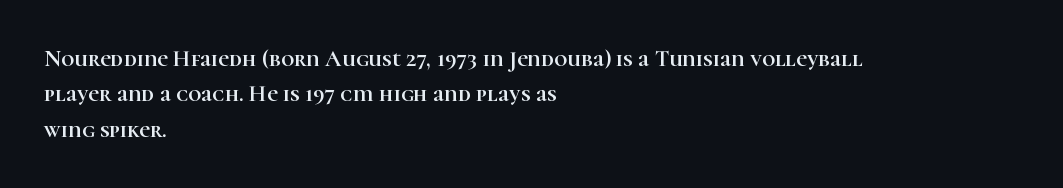
Nope, not italic — everything's standing straight. Words appear dense and cohesive because spacing is normal. The baseline area is clear. These lines sit exactly where default settings would place them. The compositor pushed each line to the left boundary.
